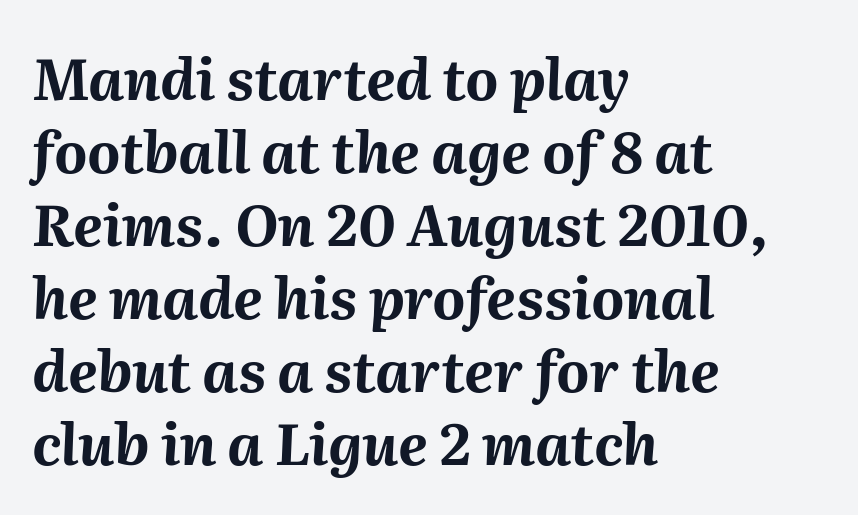
{"italic": "yes", "lean": "right", "slant_degrees": 2, "bold": "yes", "weight": "bold", "width": "normal", "stroke_contrast": "medium", "x_height": "medium", "monospaced": "no", "underline": "no", "align": "left", "line_spacing": "normal", "line_spacing_ratio": 1.28, "letter_spacing": "normal", "letter_spacing_em": 0.0, "glyph_px": 57}
